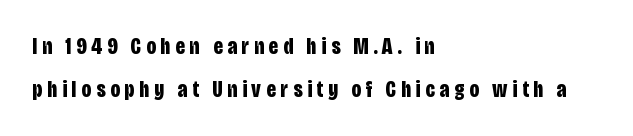
Q: Is the text bold? A: Yes.
Q: Is the text italic (slanted)? A: No, it is upright.
Q: Is the text underlined? A: No.
Q: How is the paragraph aligned? A: Left-aligned.
Q: Is the spacing between letters normal or unusually wide? A: Unusually wide.
